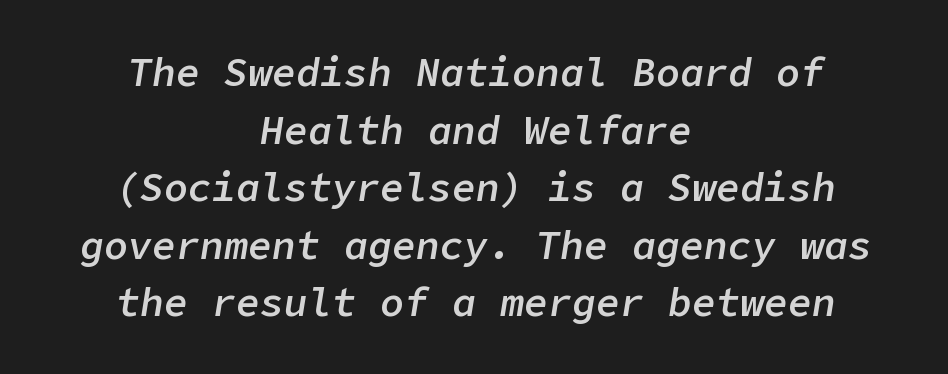
The image shows 40 px semibold type, italic (leaning right); set centered, normal line spacing (1.44x), normal letter spacing, not underlined; low stroke contrast and a medium x-height.
